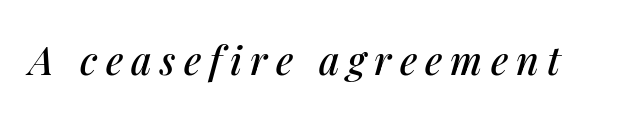
{"italic": "yes", "lean": "right", "slant_degrees": 14, "width": "normal", "stroke_contrast": "medium", "x_height": "medium", "monospaced": "no", "underline": "no", "letter_spacing": "wide", "letter_spacing_em": 0.21, "glyph_px": 39}
